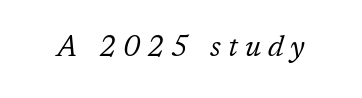
The image shows 29 px regular-weight serif type, italic (leaning right); set unusually wide letter spacing (+0.25 em), not underlined; low stroke contrast and a medium x-height.
